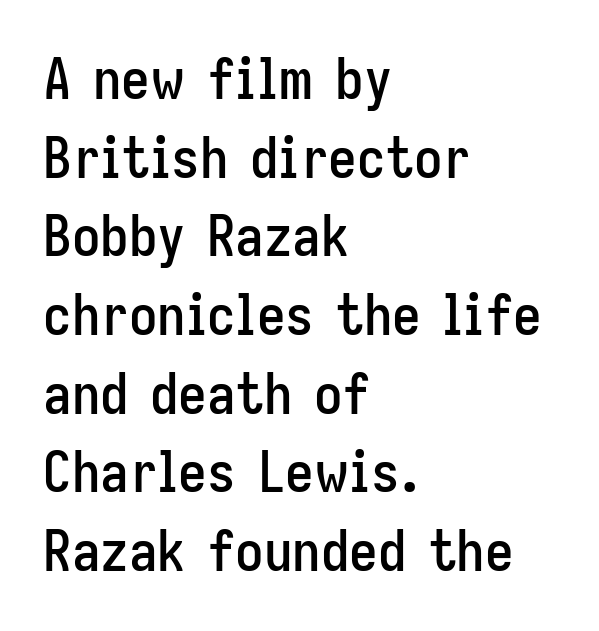
Leading: standard. This sample uses plain, unmodified letter spacing. The letters advance in unequal steps, a hallmark of proportional type. Posture: straight, roman, zero tilt. Typographically, this falls in the sans-serif category.
